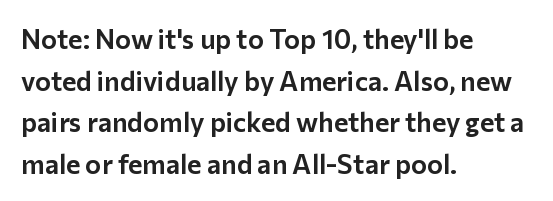
A typesetter would call this zero additional tracking. Line beginnings align vertically; line endings do not. The leading is moderate, giving the passage an even texture. No italicization has been applied; the sample stays upright. This rendering features lettering with no underline.
